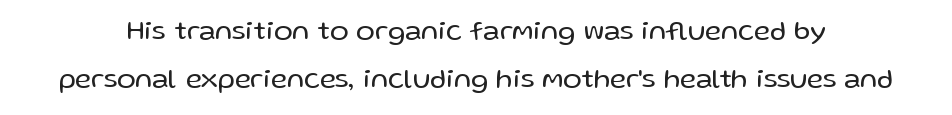
The image shows 28 px regular-weight sans-serif type, upright; set line spacing 1.72x, normal letter spacing, not underlined; low stroke contrast and a medium x-height.
